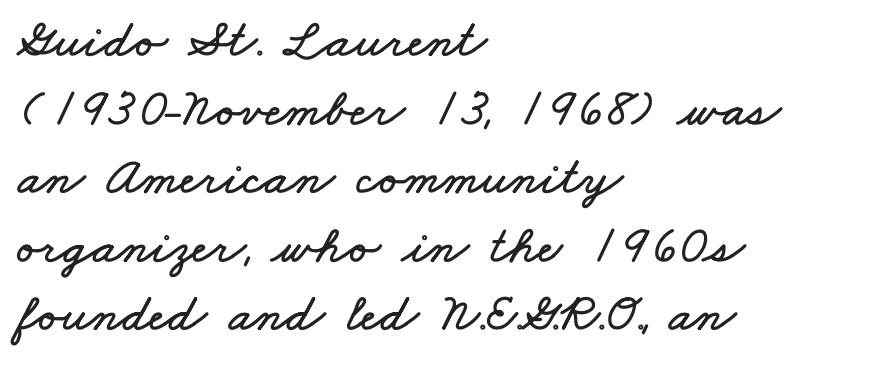
Q: Is the text underlined? A: No.
Q: How is the paragraph aligned? A: Left-aligned.
Q: Is the spacing between letters normal or unusually wide? A: Normal.
Q: Is the spacing between lines tight, normal or loose? A: Normal.
Q: Width (condensed, normal, or wide)? A: Wide.
Q: Stroke contrast? A: Low.
Q: x-height? A: Small.
Q: Monospaced? A: No.
